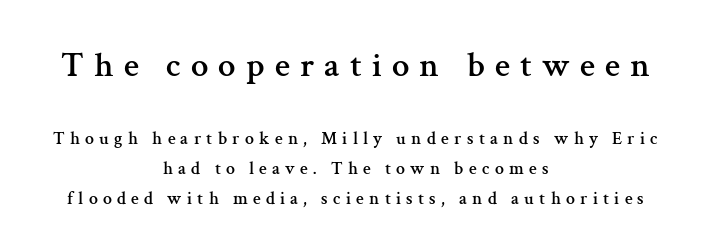
Q: Is the text italic (slanted)? A: No, it is upright.
Q: Is the typeface a serif or a sans-serif typeface? A: Serif.
Q: Is the text underlined? A: No.
Q: How is the paragraph aligned? A: Centered.
Q: Is the spacing between letters normal or unusually wide? A: Unusually wide.
Q: Is the spacing between lines tight, normal or loose? A: Normal.
Q: Which block of text is set in a larger size, the first (top) or the second (bottom)? A: The first (top) one.
Q: Width (condensed, normal, or wide)? A: Normal.
Q: Stroke contrast? A: Medium.
Q: x-height? A: Medium.
Q: Monospaced? A: No.
